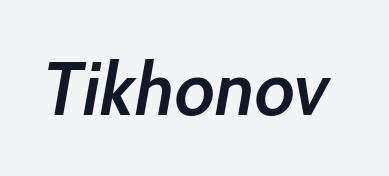
Q: Is the text bold? A: Semi-bold.
Q: Is the text italic (slanted)? A: Yes, it leans right by about 7 degrees.
Q: Is the text underlined? A: No.
Q: Is the spacing between letters normal or unusually wide? A: Normal.
Q: Width (condensed, normal, or wide)? A: Normal.
Q: Stroke contrast? A: Low.
Q: x-height? A: Medium.
Q: Monospaced? A: No.
